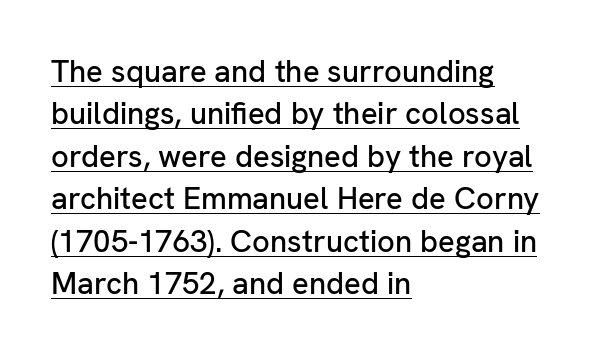
A typesetter would label this face a sans. Here the designer chose a conventional face with non-uniform glyph widths. Horizontally, the lines are justified to the leading edge only. Does the lettering tilt? It doesn't — this is upright. Reading down the column, the eye jumps a familiar distance to each next line. Look at the tracking — it's just the regular setting, nothing added.
